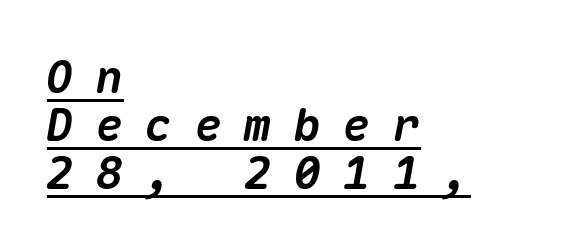
Q: Is the text bold? A: Yes.
Q: Is the text italic (slanted)? A: Yes, it leans right by about 10 degrees.
Q: Is the text underlined? A: Yes.
Q: How is the paragraph aligned? A: Left-aligned.
Q: Is the spacing between letters normal or unusually wide? A: Unusually wide.
Q: Is the spacing between lines tight, normal or loose? A: Tight.
Q: Width (condensed, normal, or wide)? A: Normal.
Q: Stroke contrast? A: Medium.
Q: x-height? A: Medium.
Q: Monospaced? A: Yes.
